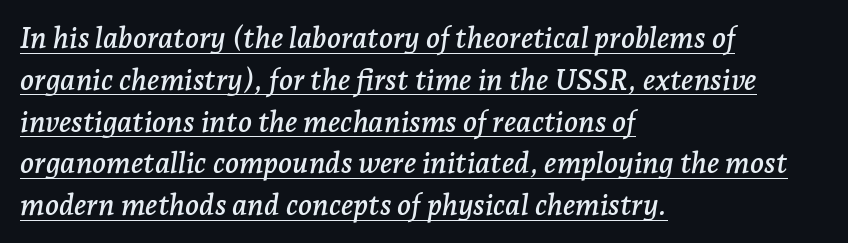
The image shows 29 px serif type, italic (leaning right); set left-aligned, normal line spacing (1.44x), normal letter spacing, underlined; low stroke contrast and a medium x-height.
